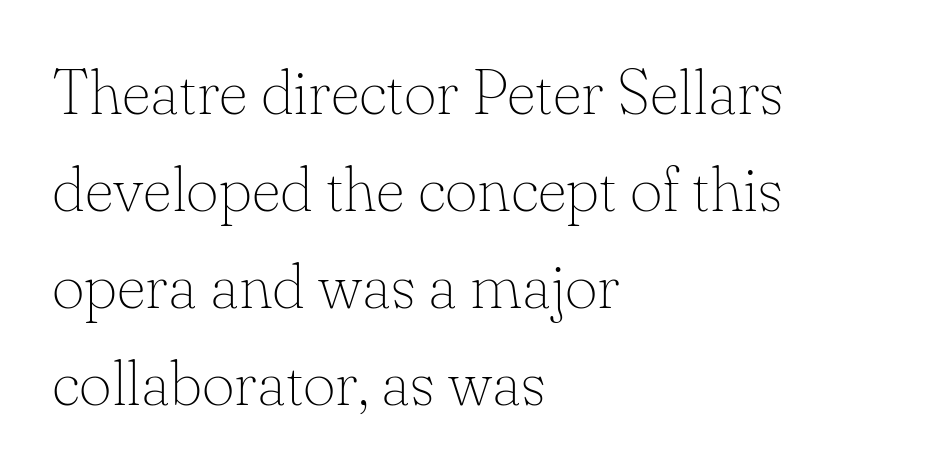
The image shows 63 px thin serif type, upright; set left-aligned, normal line spacing (1.54x), normal letter spacing, not underlined; low stroke contrast and a small x-height.
